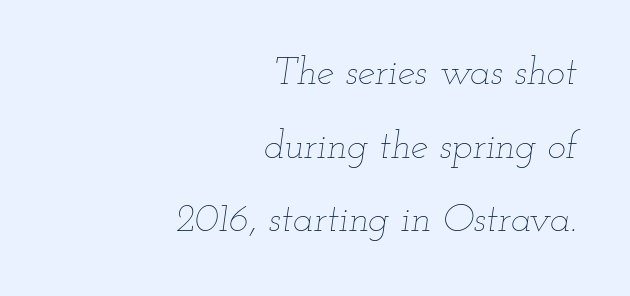
{"italic": "yes", "lean": "right", "slant_degrees": 12, "bold": "no", "weight": "thin", "width": "wide", "stroke_contrast": "low", "x_height": "small", "monospaced": "no", "underline": "no", "align": "right", "line_spacing_ratio": 1.89, "letter_spacing": "normal", "letter_spacing_em": 0.0, "glyph_px": 39}
